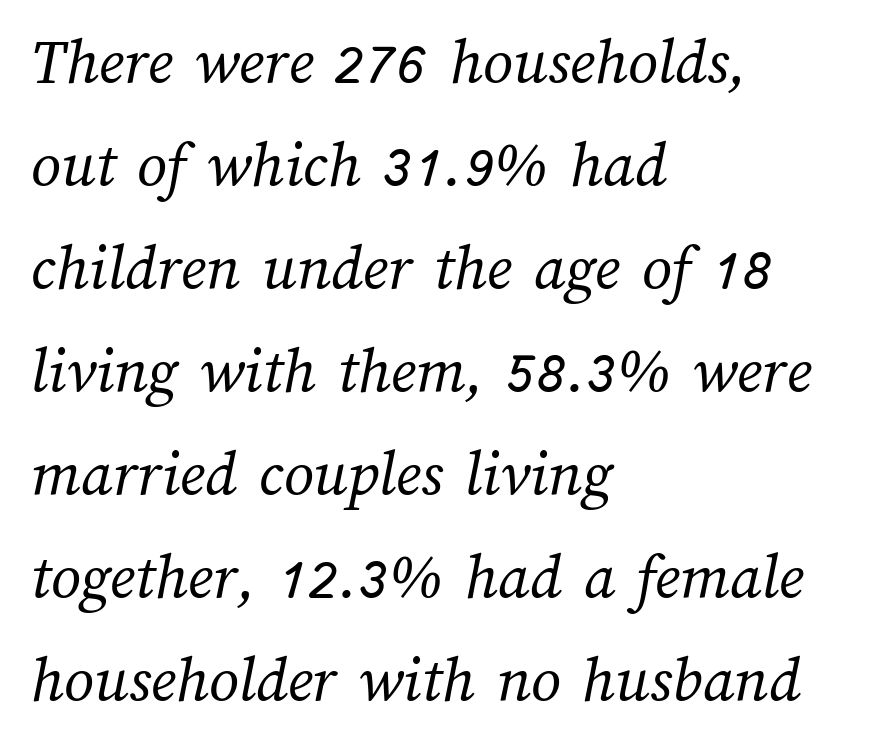
Q: Is the text bold? A: No.
Q: Is the text underlined? A: No.
Q: How is the paragraph aligned? A: Left-aligned.
Q: Is the spacing between letters normal or unusually wide? A: Normal.
Q: Is the spacing between lines tight, normal or loose? A: Normal.
Q: Width (condensed, normal, or wide)? A: Normal.
Q: Stroke contrast? A: Medium.
Q: x-height? A: Medium.
Q: Monospaced? A: No.
